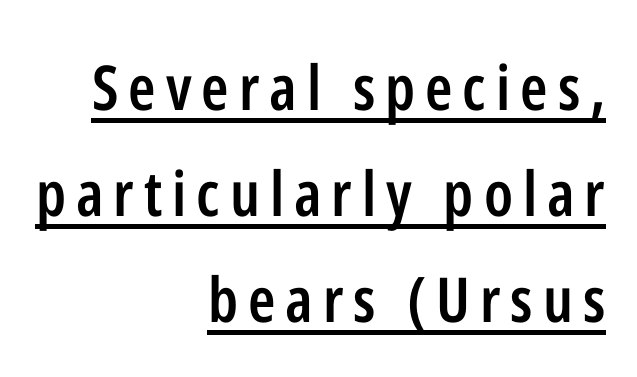
{"serif": "no", "italic": "no", "bold": "semi", "weight": "semibold", "width": "condensed", "stroke_contrast": "low", "x_height": "medium", "monospaced": "no", "underline": "yes", "align": "right", "line_spacing_ratio": 1.71, "glyph_px": 62}
